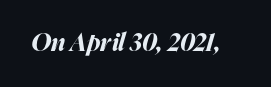
The image shows 25 px bold type, italic (leaning right); set normal letter spacing, not underlined.
